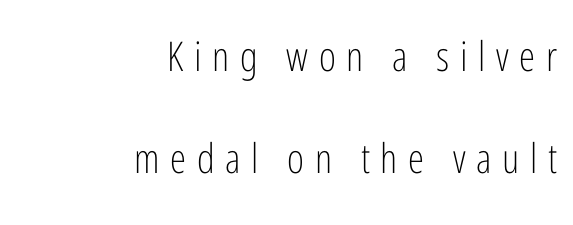
Q: Is the text bold? A: No.
Q: Is the text italic (slanted)? A: No, it is upright.
Q: Is the typeface a serif or a sans-serif typeface? A: Sans-serif.
Q: Is the text underlined? A: No.
Q: How is the paragraph aligned? A: Right-aligned.
Q: Is the spacing between letters normal or unusually wide? A: Unusually wide.
Q: Is the spacing between lines tight, normal or loose? A: Loose.
Q: Width (condensed, normal, or wide)? A: Condensed.
Q: Stroke contrast? A: Low.
Q: x-height? A: Medium.
Q: Monospaced? A: No.
